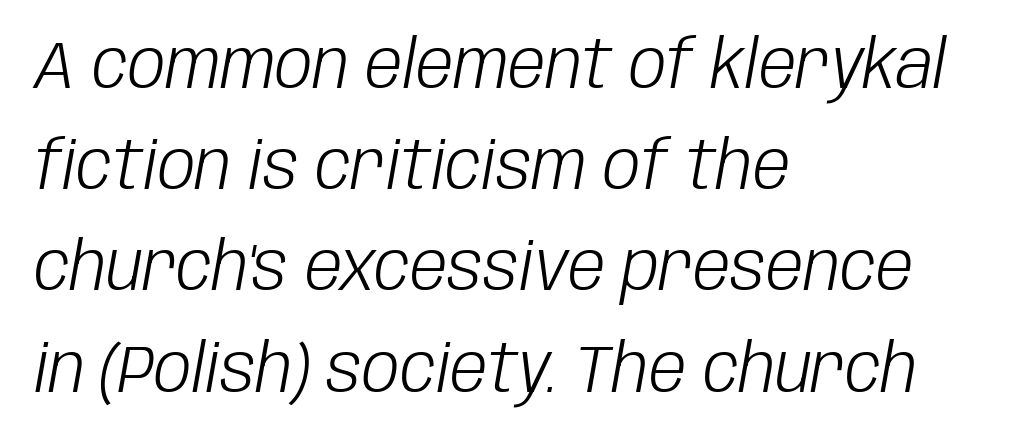
{"italic": "yes", "lean": "right", "slant_degrees": 10, "bold": "no", "weight": "light", "width": "condensed", "stroke_contrast": "low", "x_height": "large", "monospaced": "no", "underline": "no", "align": "left", "line_spacing": "normal", "line_spacing_ratio": 1.51, "letter_spacing": "normal", "letter_spacing_em": 0.0, "glyph_px": 67}
